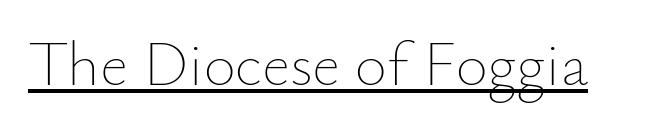
Heft: none added — not bold. A typesetter would call this proportional, since set widths differ per character. Is there an underline? Yes — a line sits under the letters. Unlike italic type, these characters show no tilt at all.
